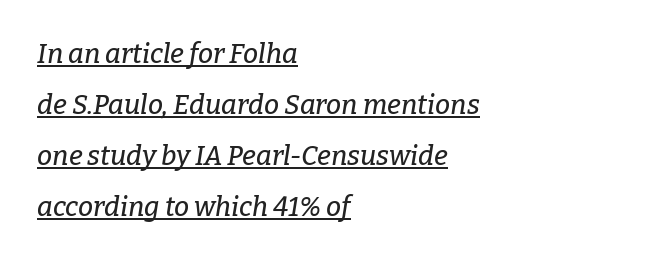
Words appear dense and cohesive because spacing is normal. Somebody hit Ctrl+U on this one — the words are underlined. Looking at the ascenders, they clearly lean. A classic flush-left, rag-right setting is used for this passage.
